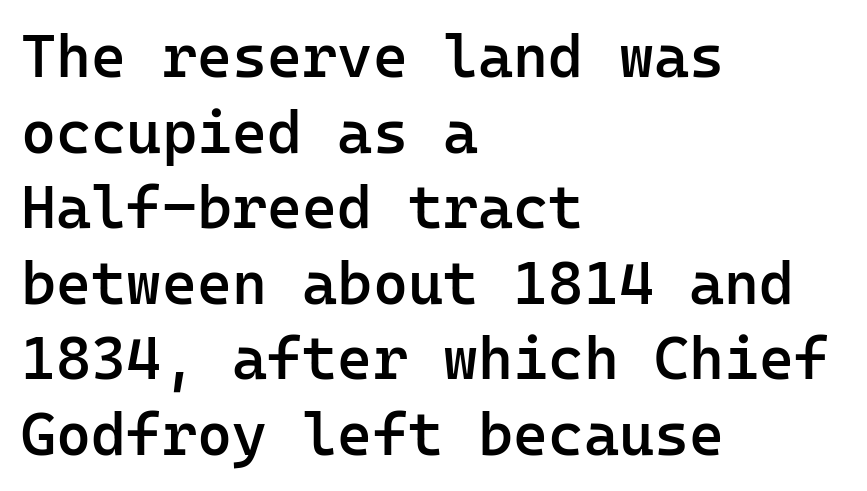
The image shows 60 px semibold sans-serif type, upright, monospaced; set left-aligned, normal line spacing (1.26x), normal letter spacing, not underlined; low stroke contrast and a medium x-height.
